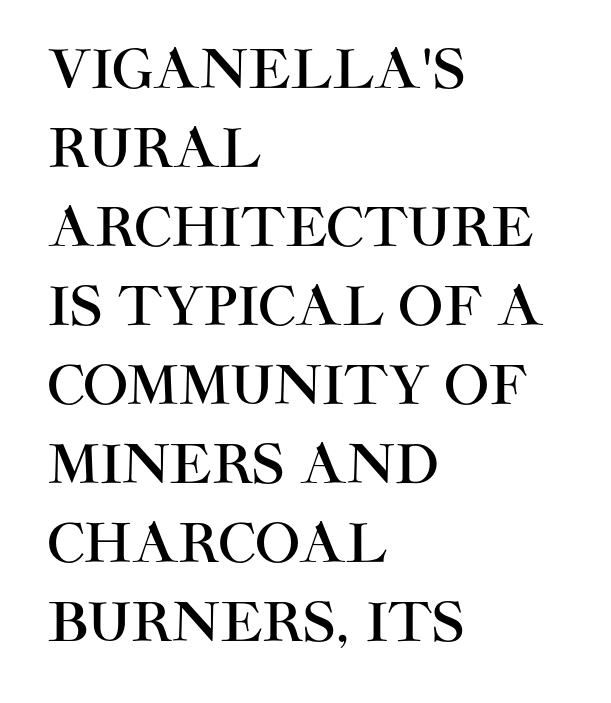
Q: Is the text italic (slanted)? A: No, it is upright.
Q: Is the typeface a serif or a sans-serif typeface? A: Sans-serif.
Q: Is the text underlined? A: No.
Q: How is the paragraph aligned? A: Left-aligned.
Q: Is the spacing between letters normal or unusually wide? A: Normal.
Q: Is the spacing between lines tight, normal or loose? A: Normal.
Q: Width (condensed, normal, or wide)? A: Normal.
Q: Stroke contrast? A: High.
Q: x-height? A: Large.
Q: Monospaced? A: No.
